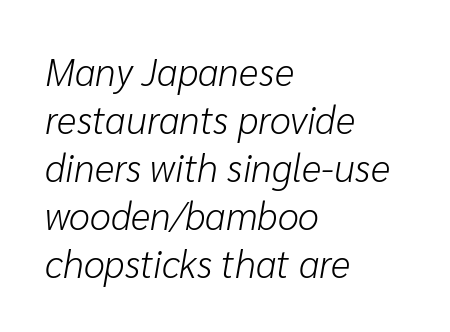
Q: Is the text bold? A: No.
Q: Is the text italic (slanted)? A: Yes, it leans right by about 10 degrees.
Q: Is the text underlined? A: No.
Q: How is the paragraph aligned? A: Left-aligned.
Q: Is the spacing between letters normal or unusually wide? A: Normal.
Q: Is the spacing between lines tight, normal or loose? A: Normal.
Q: Width (condensed, normal, or wide)? A: Normal.
Q: Stroke contrast? A: Low.
Q: x-height? A: Medium.
Q: Monospaced? A: No.
